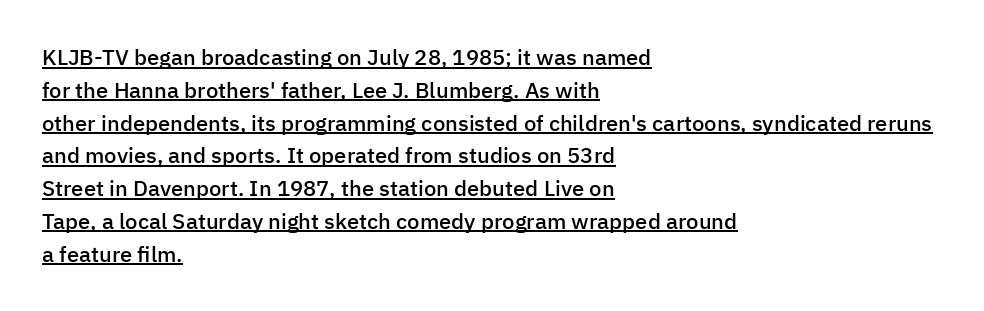
One-word summary of the alignment: left. Is the letter spacing exaggerated? No — it looks like the ordinary default. Do the letters lean? They stand straight. Students, this is semibold: more ink than regular, less than bold. In designer terms, the underline attribute is active on this setting.
